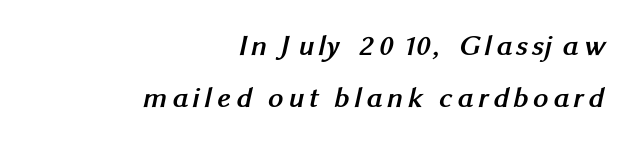
Q: Is the text bold? A: Yes.
Q: Is the typeface a serif or a sans-serif typeface? A: Sans-serif.
Q: Is the text underlined? A: No.
Q: How is the paragraph aligned? A: Right-aligned.
Q: Width (condensed, normal, or wide)? A: Normal.
Q: Stroke contrast? A: Medium.
Q: x-height? A: Medium.
Q: Monospaced? A: No.
